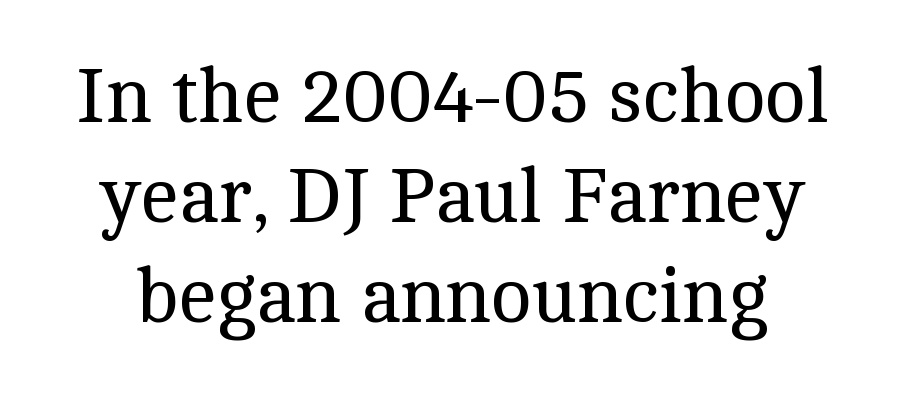
The image shows 77 px regular-weight serif type, upright; set normal line spacing (1.3x), normal letter spacing, not underlined; a medium x-height.
